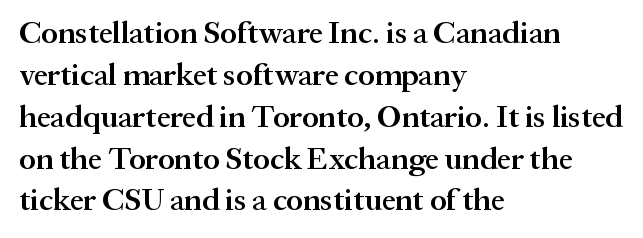
{"serif": "yes", "italic": "no", "bold": "semi", "weight": "semibold", "width": "normal", "stroke_contrast": "medium", "x_height": "medium", "monospaced": "no", "underline": "no", "align": "left", "line_spacing": "normal", "line_spacing_ratio": 1.35, "letter_spacing": "normal", "letter_spacing_em": 0.0, "glyph_px": 31}
